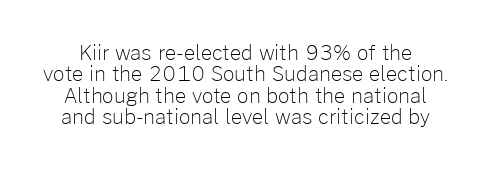
{"italic": "no", "bold": "no", "underline": "no", "line_spacing": "tight", "line_spacing_ratio": 1.07, "letter_spacing": "normal", "letter_spacing_em": 0.0, "glyph_px": 20}
